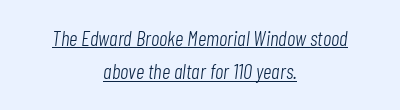
Unbolded letterforms with no extra heft. The lettering is marked with a stroke running underneath it. This sample is center-justified, so both line endings float freely. The letterforms sit shoulder to shoulder at normal distance. The space between consecutive lines is moderate.
